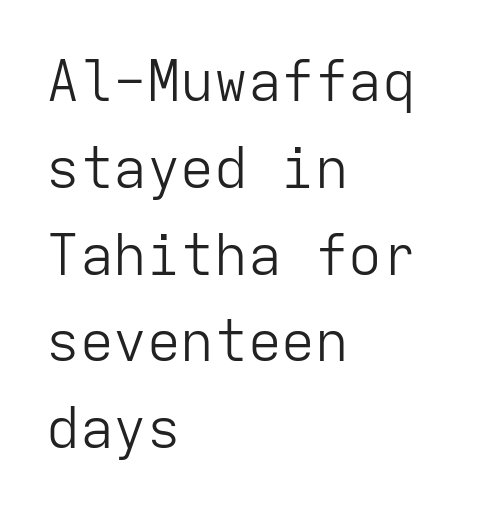
The image shows 56 px light sans-serif type, upright, monospaced; set left-aligned, normal line spacing (1.55x), normal letter spacing, not underlined; low stroke contrast and a medium x-height.
